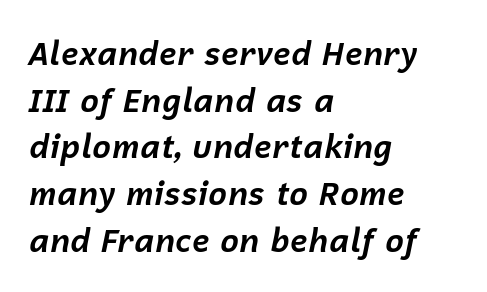
{"italic": "yes", "lean": "right", "slant_degrees": 12, "bold": "yes", "weight": "bold", "width": "normal", "stroke_contrast": "low", "x_height": "medium", "monospaced": "no", "underline": "no", "align": "left", "line_spacing": "normal", "line_spacing_ratio": 1.46, "letter_spacing": "normal", "letter_spacing_em": 0.0, "glyph_px": 32}
